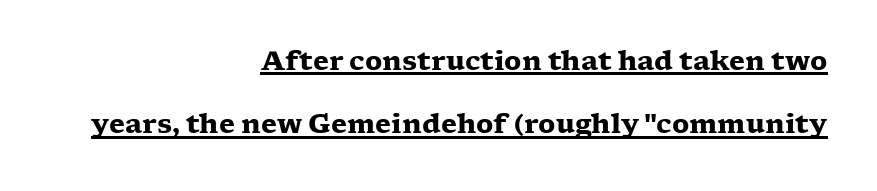
The image shows 26 px bold type, upright; set right-aligned, loose line spacing (2.44x), normal letter spacing, underlined.
